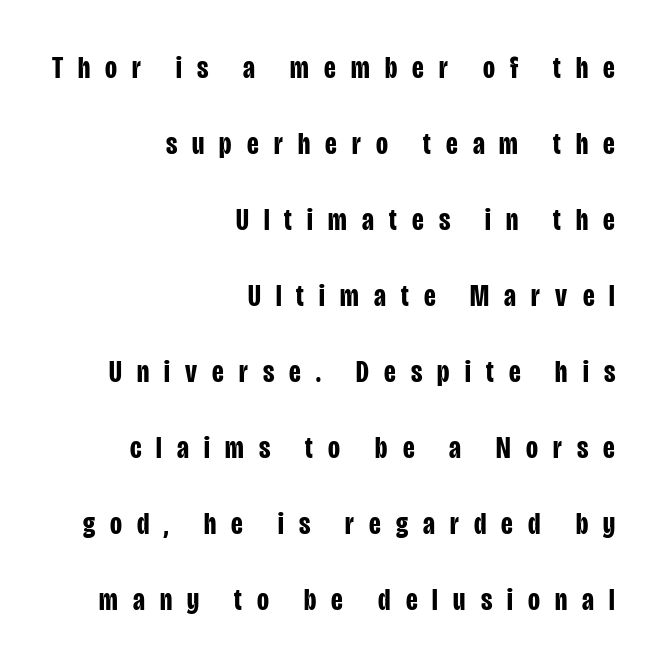
{"serif": "no", "italic": "no", "bold": "yes", "weight": "bold", "width": "condensed", "stroke_contrast": "low", "x_height": "large", "monospaced": "no", "underline": "no", "align": "right", "line_spacing": "loose", "line_spacing_ratio": 2.45, "letter_spacing": "wide", "letter_spacing_em": 0.49, "glyph_px": 31}
